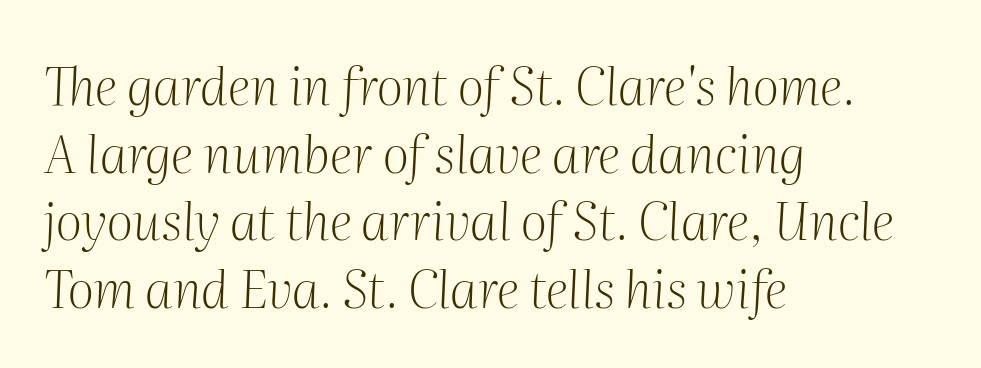
{"serif": "yes", "italic": "yes", "lean": "right", "slant_degrees": 2, "bold": "no", "weight": "light", "width": "normal", "stroke_contrast": "medium", "x_height": "medium", "monospaced": "no", "underline": "no", "align": "left", "line_spacing": "normal", "line_spacing_ratio": 1.3, "letter_spacing": "normal", "letter_spacing_em": 0.0, "glyph_px": 52}
